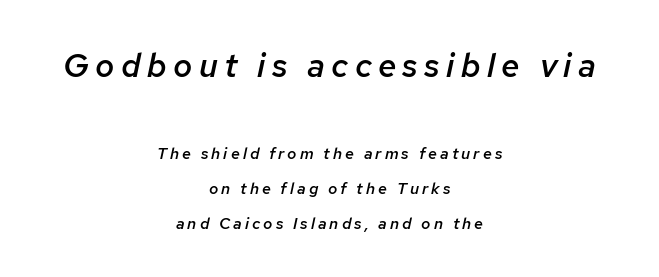
Q: Is the text bold? A: Semi-bold.
Q: Is the text italic (slanted)? A: Yes, it leans right by about 12 degrees.
Q: Is the text underlined? A: No.
Q: How is the paragraph aligned? A: Centered.
Q: Is the spacing between lines tight, normal or loose? A: Loose.
Q: Which block of text is set in a larger size, the first (top) or the second (bottom)? A: The first (top) one.
Q: Width (condensed, normal, or wide)? A: Normal.
Q: Stroke contrast? A: Low.
Q: x-height? A: Medium.
Q: Monospaced? A: No.
